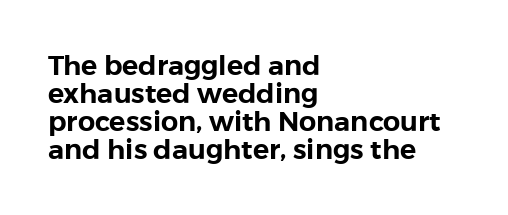
Q: Is the text italic (slanted)? A: No, it is upright.
Q: Is the text underlined? A: No.
Q: How is the paragraph aligned? A: Left-aligned.
Q: Is the spacing between letters normal or unusually wide? A: Normal.
Q: Is the spacing between lines tight, normal or loose? A: Tight.
